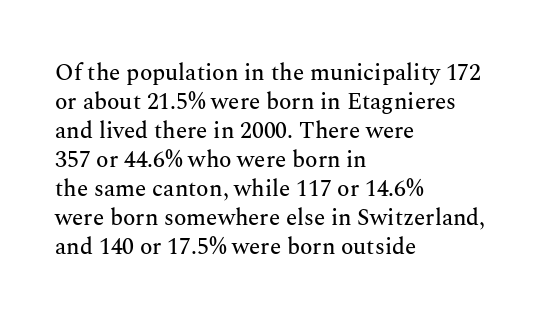
The image shows 23 px text type, upright; set left-aligned, normal line spacing (1.26x), normal letter spacing, not underlined.
